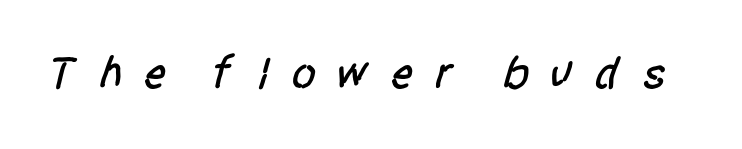
The image shows 46 px condensed sans-serif type; set unusually wide letter spacing (+0.42 em), not underlined; low stroke contrast and a large x-height.
